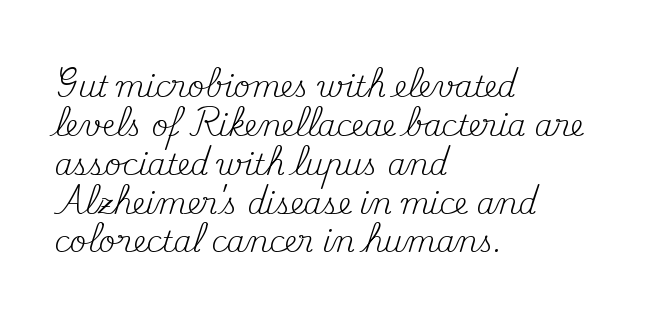
Q: Is the text bold? A: No.
Q: Is the text italic (slanted)? A: Yes.
Q: Is the typeface a serif or a sans-serif typeface? A: Serif.
Q: Is the text underlined? A: No.
Q: How is the paragraph aligned? A: Left-aligned.
Q: Is the spacing between letters normal or unusually wide? A: Normal.
Q: Is the spacing between lines tight, normal or loose? A: Normal.
Q: Width (condensed, normal, or wide)? A: Normal.
Q: Stroke contrast? A: Medium.
Q: x-height? A: Small.
Q: Monospaced? A: No.
